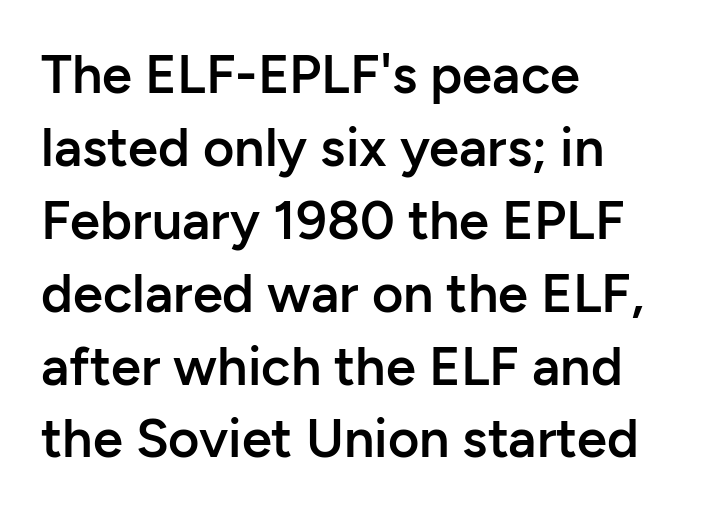
Compared with a centered layout, this one pins lines to the left instead. The typography opts for an upright posture over an oblique one. Unmarked baselines from the first word to the last. The face used here is a semibold: visibly heavier than regular, lighter than bold. Are there feet on the stems? There aren't — it's a sans. Does the leading feel generous? No, just average.
